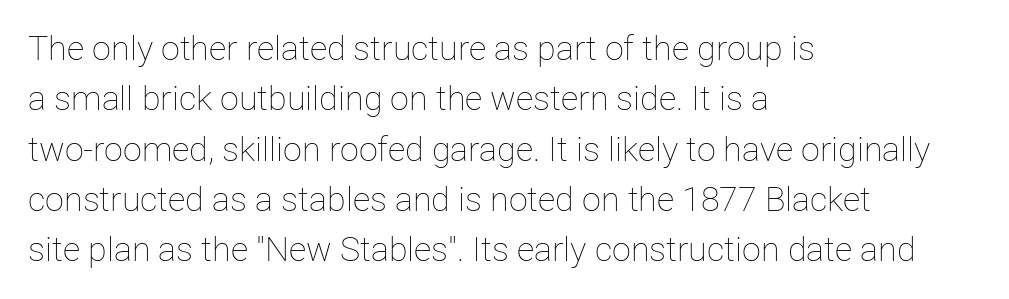
{"italic": "no", "bold": "no", "weight": "thin", "width": "normal", "stroke_contrast": "low", "x_height": "medium", "monospaced": "no", "underline": "no", "align": "left", "line_spacing": "normal", "line_spacing_ratio": 1.48, "letter_spacing": "normal", "letter_spacing_em": 0.0, "glyph_px": 34}
